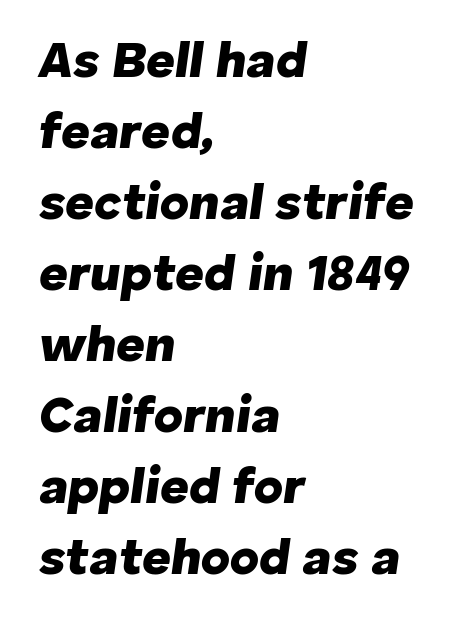
The image shows 50 px heavy type, italic (leaning right); set left-aligned, normal line spacing (1.42x), normal letter spacing, not underlined; low stroke contrast and a medium x-height.
